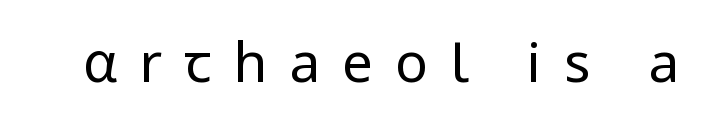
The image shows 55 px regular-weight sans-serif type, upright; set unusually wide letter spacing (+0.4 em), not underlined; low stroke contrast and a medium x-height.
